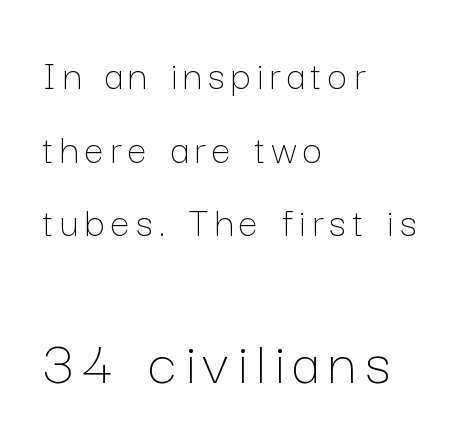
Q: Is the text bold? A: No.
Q: Is the text italic (slanted)? A: No, it is upright.
Q: Is the text underlined? A: No.
Q: How is the paragraph aligned? A: Left-aligned.
Q: Which block of text is set in a larger size, the first (top) or the second (bottom)? A: The second (bottom) one.
Q: Width (condensed, normal, or wide)? A: Normal.
Q: Stroke contrast? A: Low.
Q: x-height? A: Medium.
Q: Monospaced? A: No.
